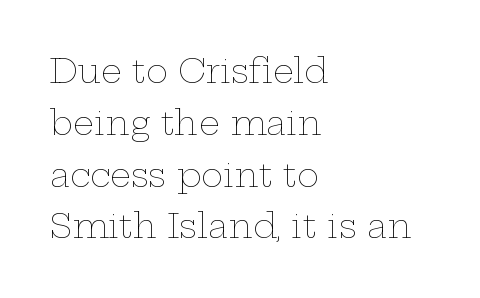
Weight: in the light-to-regular range. The tracking reads as untouched default to a designer's eye. This block has exactly the height ordinary leading produces. Bare-footed words on every line. Horizontal alignment here is leftward, the default for most running prose.
